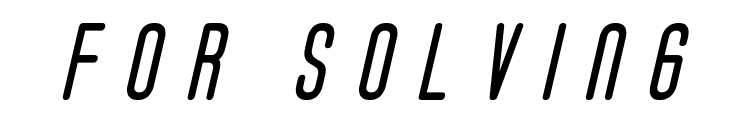
You could not count columns in this text — the font is proportionally spaced. The zone under the glyphs is completely vacant. Classification — sans serif. There is plenty of visible air inserted between adjacent glyphs. Stroke thickness stays within the range of a standard reading face or lighter.
